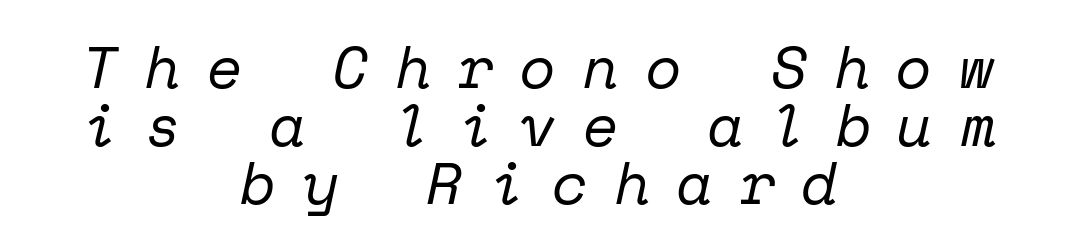
The typesetting does not lean heavy: it is not bold. The text carries the slant typical of an italic or oblique font. Layout note: lines centered. The string is rendered with underlining switched off. The face used here is monospaced, like something from a code editor.
